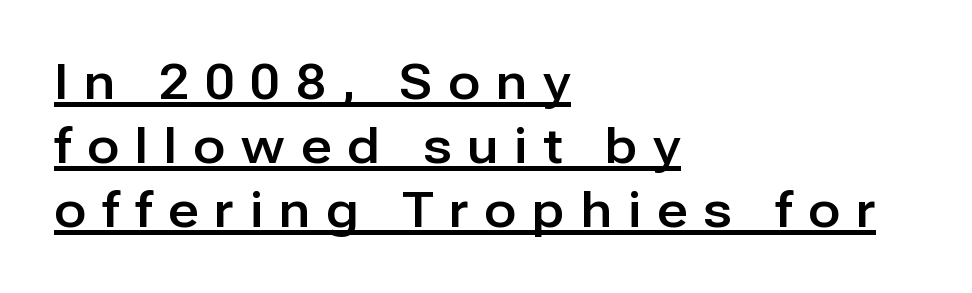
Posture: straight, roman, zero tilt. Nope, no serifs anywhere on these letters. Each new line begins a customary step beneath the previous one. Compared with a centered layout, this one pins lines to the left instead. Compared with undecorated copy, this sample adds a rule below the words.
